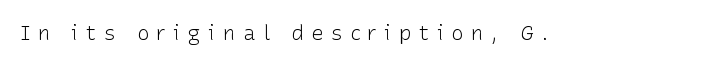
Each stroke keeps to a modest, everyday thickness or less. The letters stand upright; this is a roman face. The tracking reads as deliberately expanded to a designer's eye. Each row of text sits above clean, open space.
